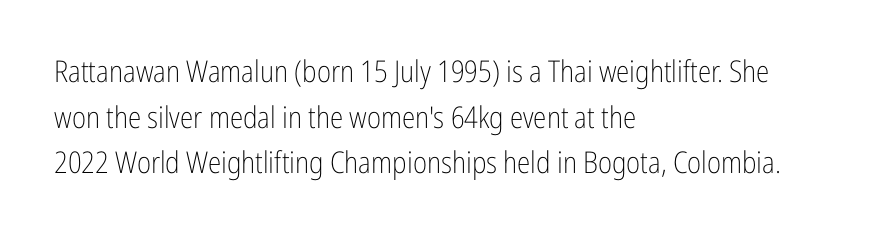
Q: Is the text bold? A: No.
Q: Is the text italic (slanted)? A: No, it is upright.
Q: Is the typeface a serif or a sans-serif typeface? A: Sans-serif.
Q: Is the text underlined? A: No.
Q: How is the paragraph aligned? A: Left-aligned.
Q: Is the spacing between letters normal or unusually wide? A: Normal.
Q: Is the spacing between lines tight, normal or loose? A: Normal.
Q: Width (condensed, normal, or wide)? A: Condensed.
Q: Stroke contrast? A: Low.
Q: x-height? A: Medium.
Q: Monospaced? A: No.
